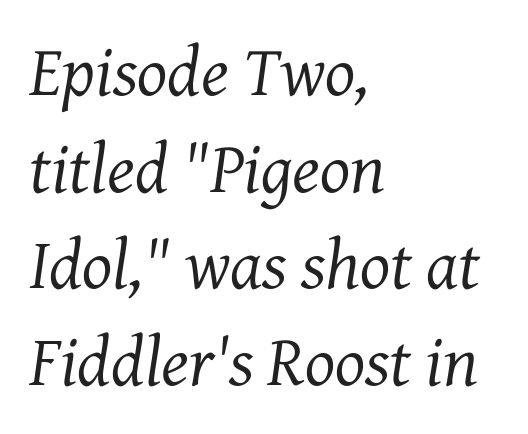
{"serif": "yes", "italic": "yes", "lean": "right", "slant_degrees": 7, "bold": "no", "weight": "regular", "width": "normal", "stroke_contrast": "medium", "x_height": "medium", "monospaced": "no", "underline": "no", "align": "left", "line_spacing": "normal", "line_spacing_ratio": 1.36, "letter_spacing": "normal", "letter_spacing_em": 0.0, "glyph_px": 71}
